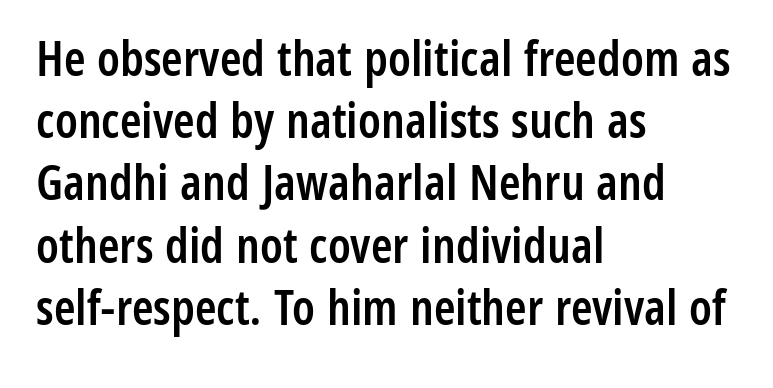
Q: Is the text bold? A: Semi-bold.
Q: Is the text italic (slanted)? A: No, it is upright.
Q: Is the typeface a serif or a sans-serif typeface? A: Sans-serif.
Q: Is the text underlined? A: No.
Q: How is the paragraph aligned? A: Left-aligned.
Q: Is the spacing between letters normal or unusually wide? A: Normal.
Q: Is the spacing between lines tight, normal or loose? A: Normal.
Q: Width (condensed, normal, or wide)? A: Condensed.
Q: Stroke contrast? A: Low.
Q: x-height? A: Medium.
Q: Monospaced? A: No.
